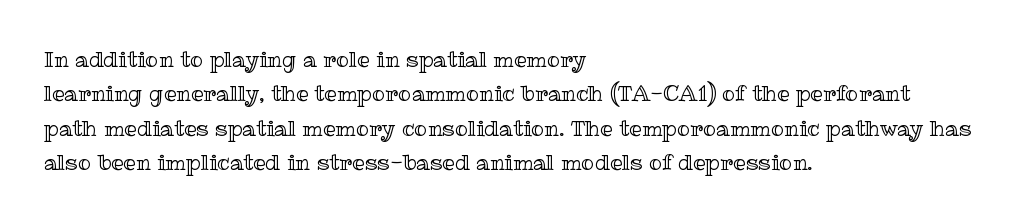
Q: Is the text italic (slanted)? A: No, it is upright.
Q: Is the text underlined? A: No.
Q: How is the paragraph aligned? A: Left-aligned.
Q: Is the spacing between letters normal or unusually wide? A: Normal.
Q: Is the spacing between lines tight, normal or loose? A: Normal.
